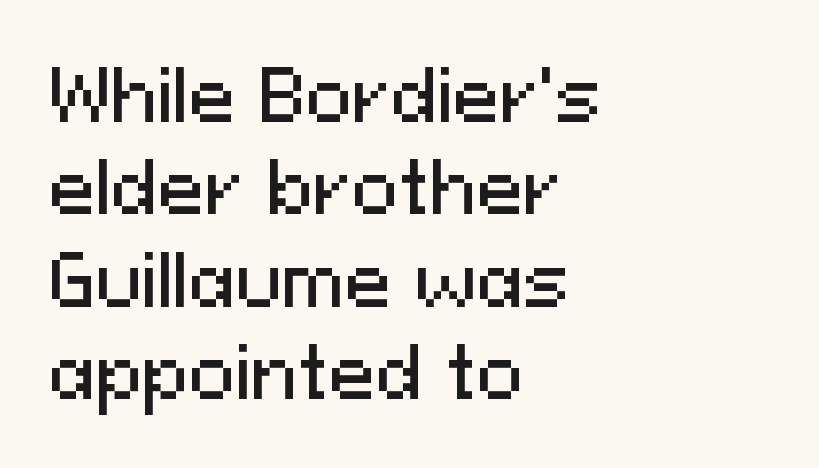
The image shows 70 px sans-serif type, upright; set left-aligned, normal line spacing (1.32x), normal letter spacing, not underlined; medium stroke contrast and a medium x-height.
